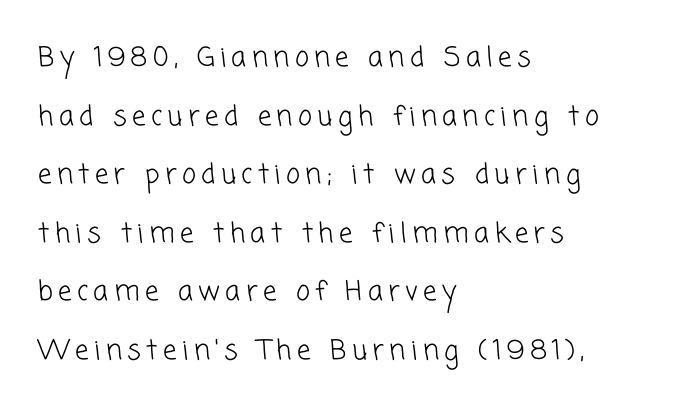
The image shows 27 px text type; set left-aligned, loose line spacing (2.17x), unusually wide letter spacing (+0.2 em), not underlined.
